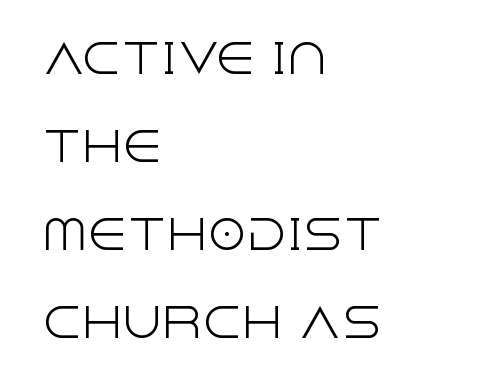
The image shows 40 px light sans-serif type, upright; set left-aligned, loose line spacing (2.2x), normal letter spacing, not underlined; a large x-height.
